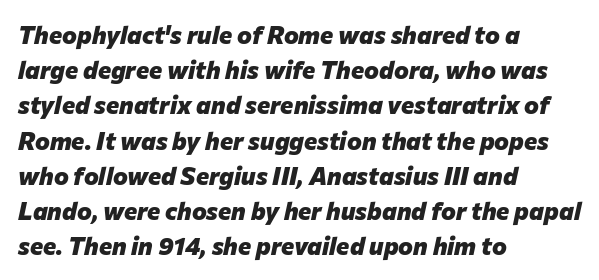
Q: Is the text bold? A: Yes.
Q: Is the text italic (slanted)? A: Yes, it leans right by about 12 degrees.
Q: Is the text underlined? A: No.
Q: How is the paragraph aligned? A: Left-aligned.
Q: Is the spacing between letters normal or unusually wide? A: Normal.
Q: Is the spacing between lines tight, normal or loose? A: Normal.
